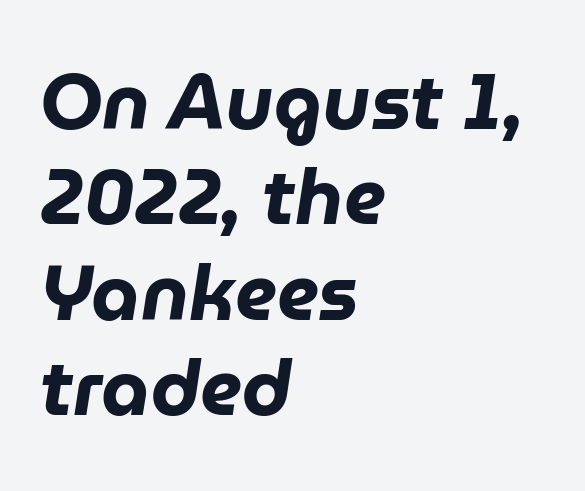
One-word summary of the alignment: left. Does extra space separate the letters? No, they use regular spacing. These lines are rendered in a variable-pitch font. Weight check: bold — yes, fully. Any mark beneath the type? The region is blank.
